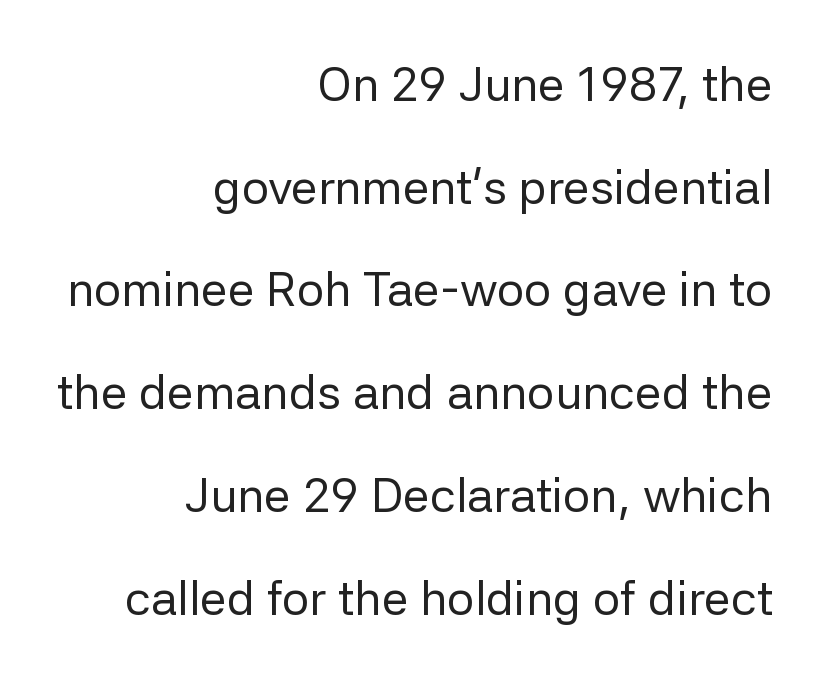
The image shows 48 px regular-weight sans-serif type, upright; set right-aligned, loose line spacing (2.14x), normal letter spacing, not underlined; low stroke contrast and a medium x-height.
